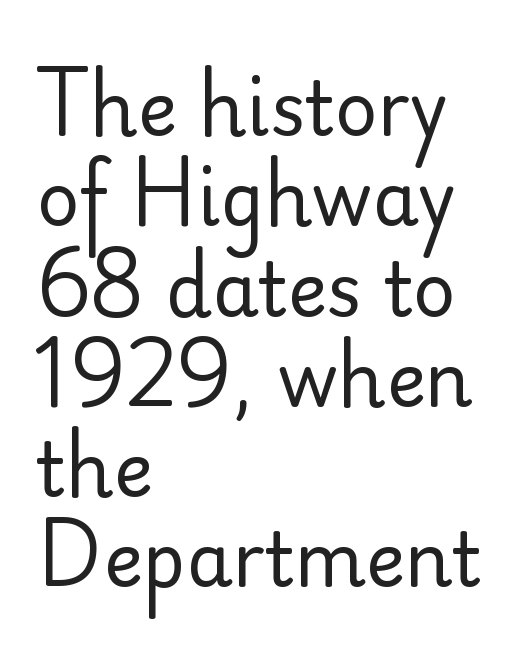
The image shows 74 px regular-weight sans-serif type, upright; set left-aligned, line spacing 1.22x, normal letter spacing, not underlined; low stroke contrast and a small x-height.
